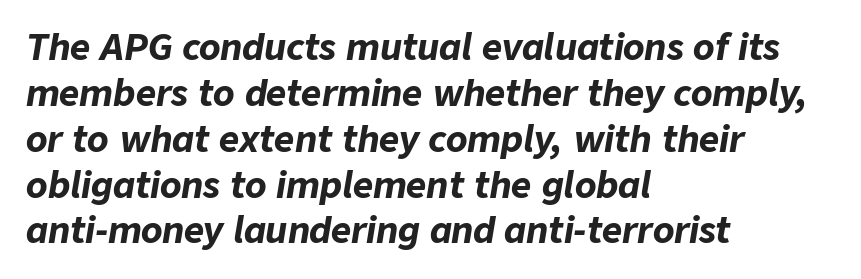
Q: Is the text bold? A: Yes.
Q: Is the text italic (slanted)? A: Yes, it leans right by about 9 degrees.
Q: Is the text underlined? A: No.
Q: How is the paragraph aligned? A: Left-aligned.
Q: Is the spacing between letters normal or unusually wide? A: Normal.
Q: Is the spacing between lines tight, normal or loose? A: Normal.
Q: Width (condensed, normal, or wide)? A: Normal.
Q: Stroke contrast? A: Low.
Q: x-height? A: Medium.
Q: Monospaced? A: No.
